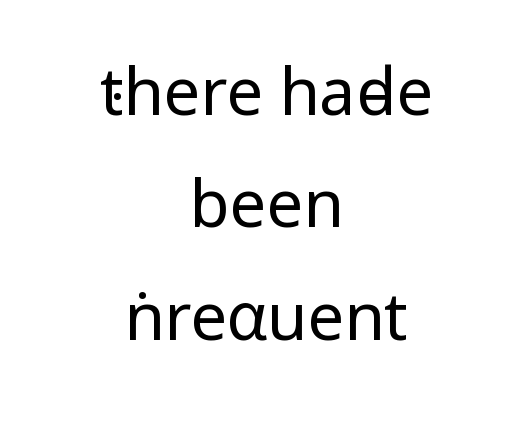
The lines are quadded center. Check under the words: just untouched page. Is the stroke heavy? The answer is a plain regular-or-lighter. The passage shown has conventional tracking throughout.
